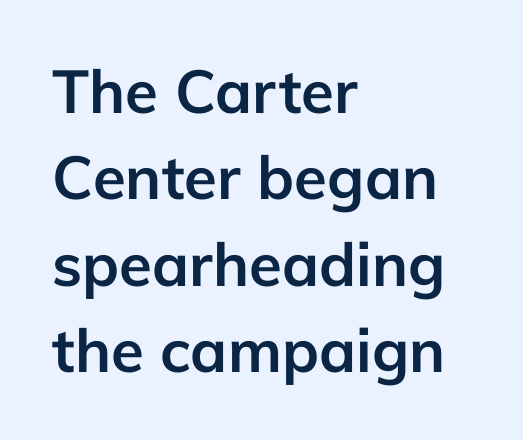
The image shows 60 px semibold sans-serif type, upright; set left-aligned, normal line spacing (1.44x), normal letter spacing, not underlined; low stroke contrast and a medium x-height.
